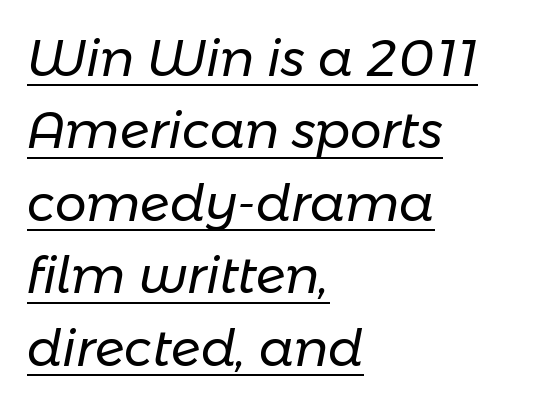
Q: Is the text bold? A: No.
Q: Is the text italic (slanted)? A: Yes, it leans right by about 11 degrees.
Q: Is the text underlined? A: Yes.
Q: How is the paragraph aligned? A: Left-aligned.
Q: Is the spacing between letters normal or unusually wide? A: Normal.
Q: Is the spacing between lines tight, normal or loose? A: Normal.
Q: Width (condensed, normal, or wide)? A: Normal.
Q: Stroke contrast? A: Low.
Q: x-height? A: Medium.
Q: Monospaced? A: No.
